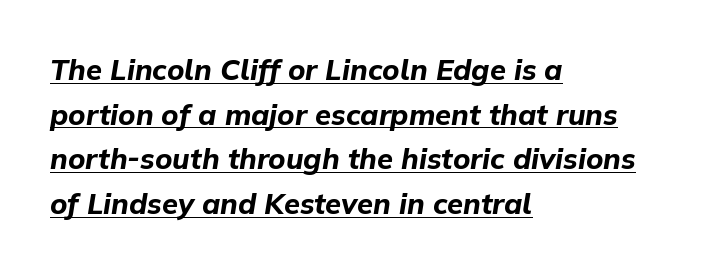
Tracking value appears to be zero — textbook default spacing. Does the copy run flush right? No — it runs flush left. Think of a printed novel: that variable character pitch is what you see here. Line spacing here is normal.
